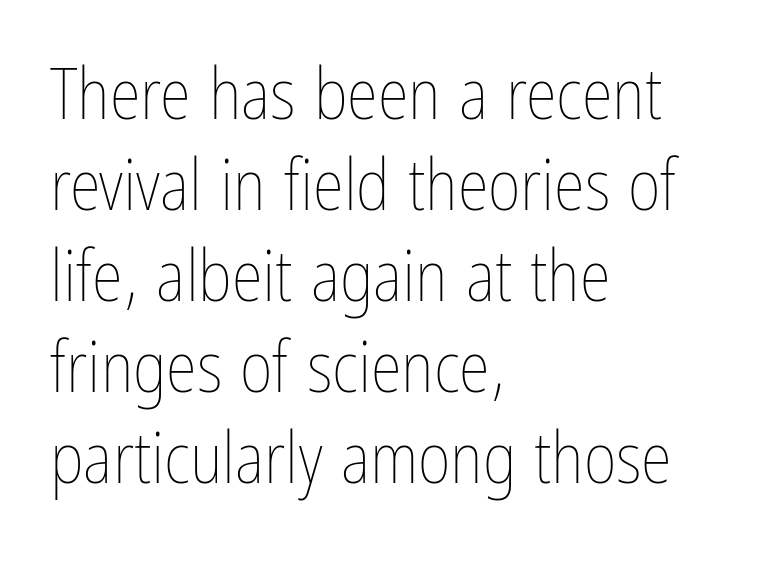
Q: Is the text bold? A: No.
Q: Is the text italic (slanted)? A: No, it is upright.
Q: Is the text underlined? A: No.
Q: How is the paragraph aligned? A: Left-aligned.
Q: Is the spacing between letters normal or unusually wide? A: Normal.
Q: Is the spacing between lines tight, normal or loose? A: Normal.
Q: Width (condensed, normal, or wide)? A: Condensed.
Q: Stroke contrast? A: Low.
Q: x-height? A: Medium.
Q: Monospaced? A: No.
